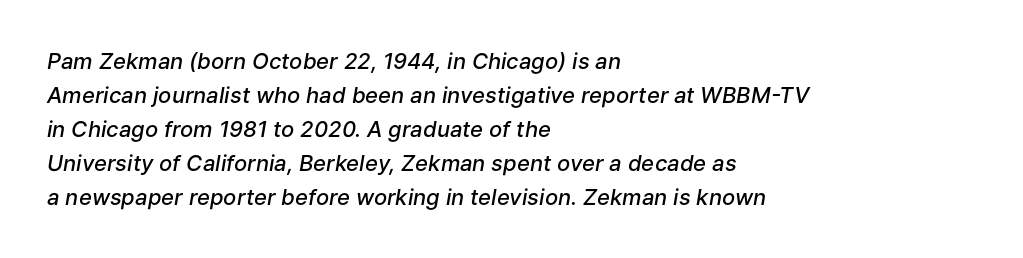
{"italic": "yes", "lean": "right", "slant_degrees": 9, "bold": "semi", "underline": "no", "align": "left", "line_spacing": "normal", "line_spacing_ratio": 1.54, "letter_spacing": "normal", "letter_spacing_em": 0.0, "glyph_px": 22}
